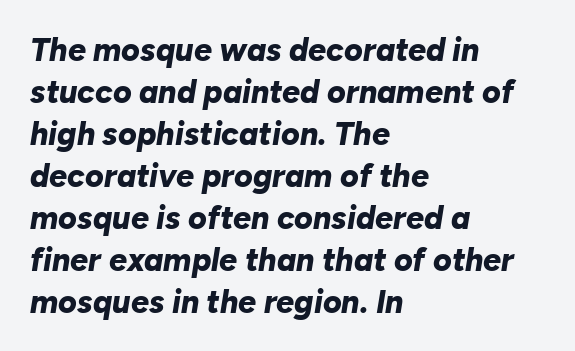
{"italic": "yes", "lean": "right", "slant_degrees": 10, "bold": "yes", "weight": "bold", "width": "normal", "stroke_contrast": "low", "x_height": "medium", "monospaced": "no", "underline": "no", "align": "left", "line_spacing": "normal", "line_spacing_ratio": 1.31, "letter_spacing": "normal", "letter_spacing_em": 0.0, "glyph_px": 32}
